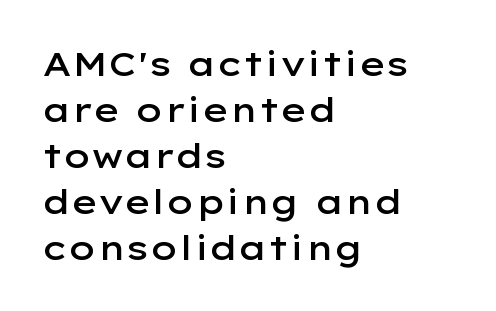
Compared with a centered layout, this one pins lines to the left instead. No italicization has been applied; the sample stays upright. This sample has the flowing, uneven cadence of proportional lettering. The block of text has a typical density, with ordinary space between rows.
